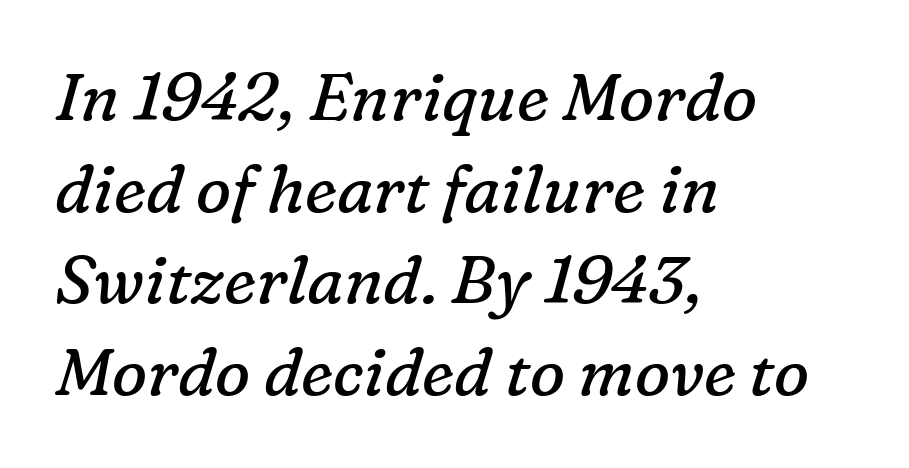
This is oblique type, the kind used for emphasis or titles. The face used here is proportionally spaced, like ordinary book or web type. The specimen omits any rule beneath the text block's lines. This sample uses plain, unmodified letter spacing. No chunkiness to these letters — they're not bold. Every row of glyphs begins at an identical x-position on the left.
